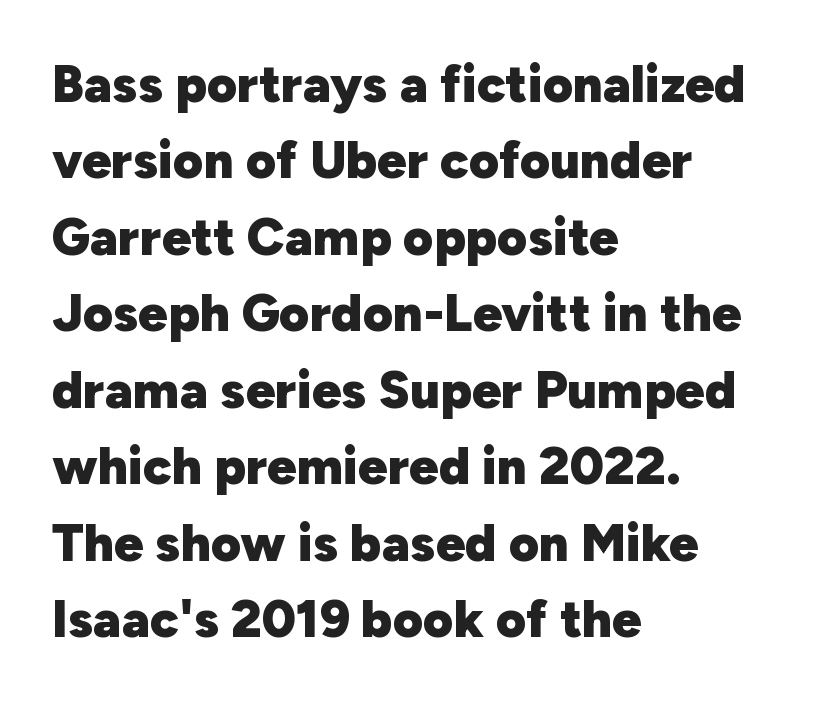
The image shows 52 px heavy sans-serif type, upright; set left-aligned, normal line spacing (1.47x), normal letter spacing, not underlined; low stroke contrast and a medium x-height.
